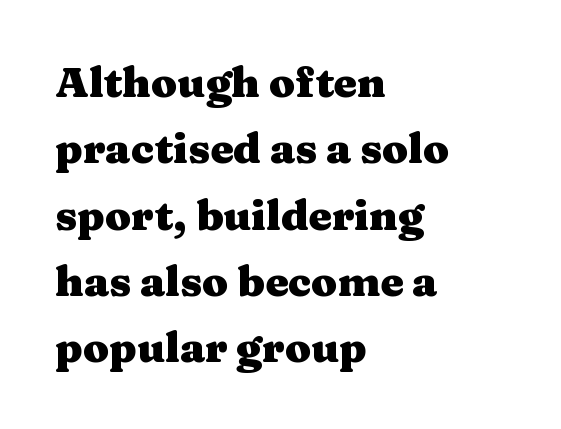
Q: Is the text bold? A: Yes.
Q: Is the text italic (slanted)? A: No, it is upright.
Q: Is the typeface a serif or a sans-serif typeface? A: Serif.
Q: Is the text underlined? A: No.
Q: How is the paragraph aligned? A: Left-aligned.
Q: Is the spacing between letters normal or unusually wide? A: Normal.
Q: Is the spacing between lines tight, normal or loose? A: Normal.
Q: Width (condensed, normal, or wide)? A: Wide.
Q: Stroke contrast? A: Medium.
Q: x-height? A: Medium.
Q: Monospaced? A: No.
